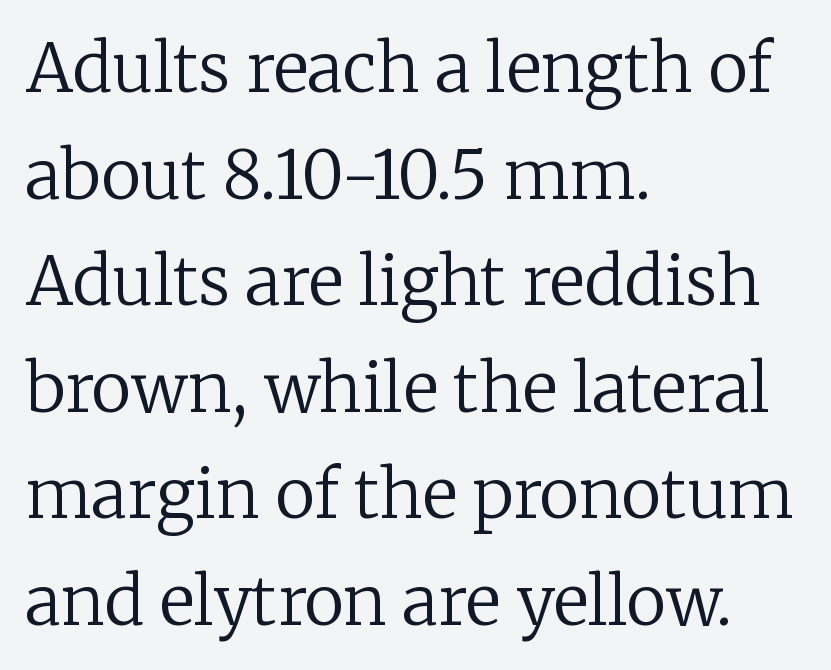
Q: Is the text bold? A: No.
Q: Is the text italic (slanted)? A: No, it is upright.
Q: Is the typeface a serif or a sans-serif typeface? A: Serif.
Q: Is the text underlined? A: No.
Q: How is the paragraph aligned? A: Left-aligned.
Q: Is the spacing between letters normal or unusually wide? A: Normal.
Q: Is the spacing between lines tight, normal or loose? A: Normal.
Q: Width (condensed, normal, or wide)? A: Normal.
Q: Stroke contrast? A: Low.
Q: x-height? A: Medium.
Q: Monospaced? A: No.
